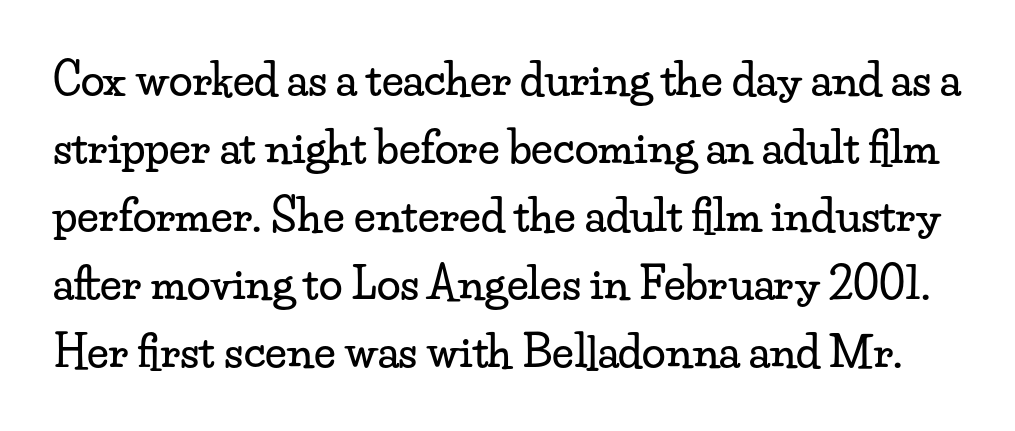
Q: Is the text italic (slanted)? A: No, it is upright.
Q: Is the typeface a serif or a sans-serif typeface? A: Serif.
Q: Is the text underlined? A: No.
Q: Is the spacing between letters normal or unusually wide? A: Normal.
Q: Is the spacing between lines tight, normal or loose? A: Normal.
Q: Width (condensed, normal, or wide)? A: Wide.
Q: Stroke contrast? A: Low.
Q: x-height? A: Small.
Q: Monospaced? A: No.
